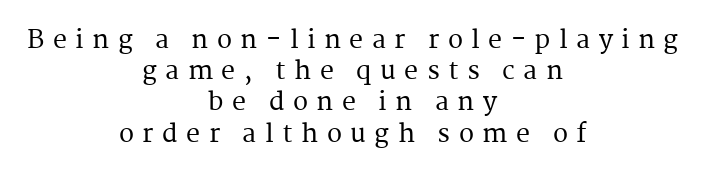
Q: Is the text italic (slanted)? A: No, it is upright.
Q: Is the text underlined? A: No.
Q: How is the paragraph aligned? A: Centered.
Q: Is the spacing between letters normal or unusually wide? A: Unusually wide.
Q: Is the spacing between lines tight, normal or loose? A: Normal.
